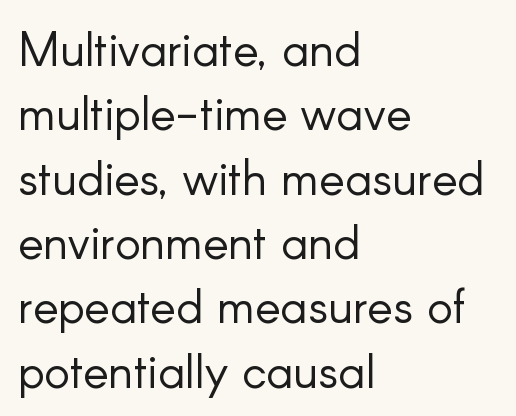
Weight: not bold — regular or lighter. This rendering features lettering with no underline. Does the type have serifs? No, each stem ends abruptly. Character widths vary here, with narrow letters taking less room than wide ones.
